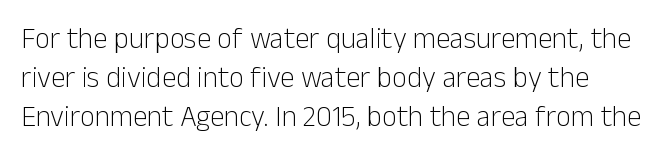
Bare-footed words on every line. Letterform terminals end flat and unadorned throughout the passage. Notice how descenders clear the ascenders below comfortably — that's standard leading. The characters are drawn with everyday or finer stroke widths. Inter-character spacing is left at the font's built-in metrics. A typesetter would call this proportional, since set widths differ per character.
